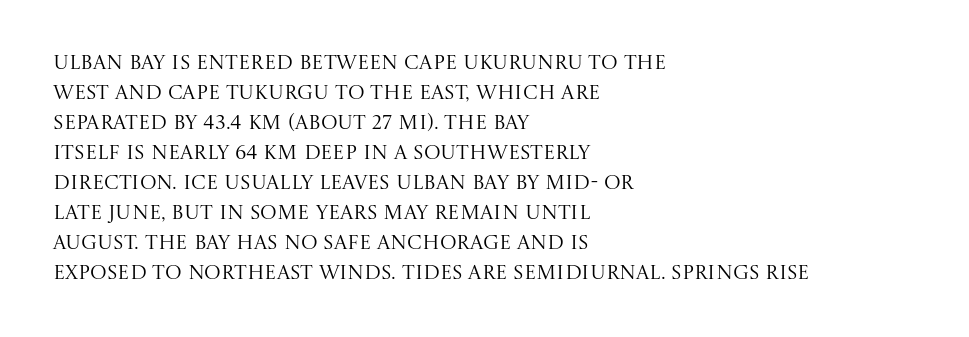
Q: Is the text bold? A: No.
Q: Is the text italic (slanted)? A: No, it is upright.
Q: Is the text underlined? A: No.
Q: How is the paragraph aligned? A: Left-aligned.
Q: Is the spacing between letters normal or unusually wide? A: Normal.
Q: Is the spacing between lines tight, normal or loose? A: Normal.
